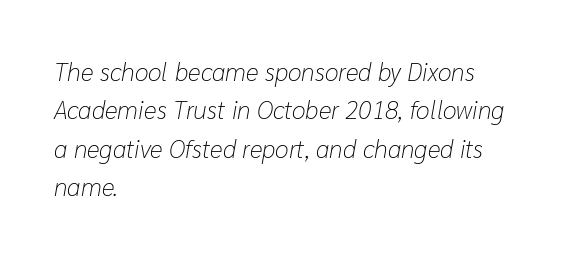
The image shows 25 px text type, italic (leaning right); set left-aligned, normal line spacing (1.54x), normal letter spacing, not underlined.
